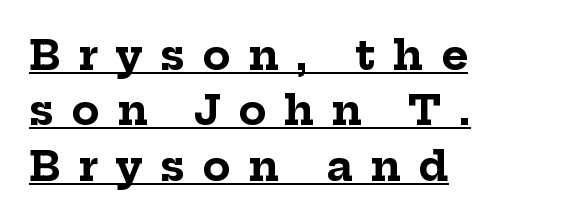
{"serif": "yes", "italic": "no", "bold": "yes", "weight": "bold", "width": "normal", "stroke_contrast": "low", "x_height": "medium", "monospaced": "no", "underline": "yes", "align": "left", "line_spacing": "normal", "line_spacing_ratio": 1.35, "letter_spacing": "wide", "letter_spacing_em": 0.43, "glyph_px": 41}
